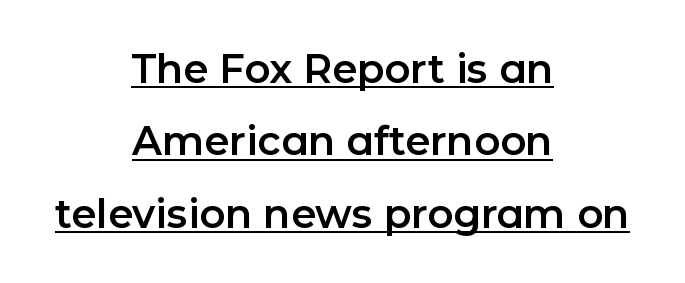
The image shows 40 px sans-serif type, upright; set centered, line spacing 1.81x, normal letter spacing, underlined; low stroke contrast and a medium x-height.
